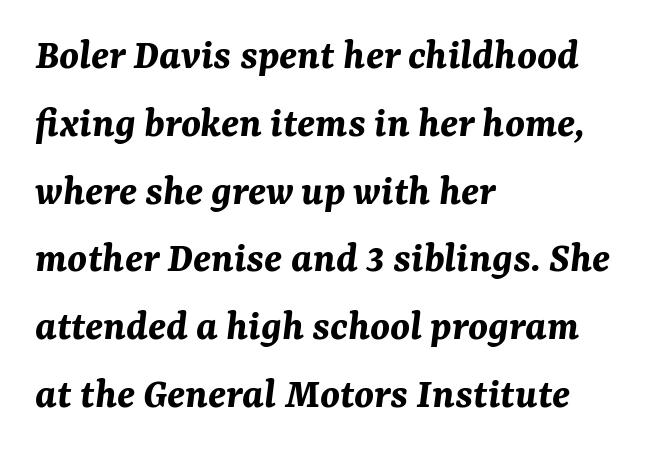
{"italic": "yes", "lean": "right", "slant_degrees": 7, "bold": "yes", "weight": "bold", "width": "normal", "stroke_contrast": "medium", "x_height": "medium", "monospaced": "no", "underline": "no", "align": "left", "line_spacing": "normal", "line_spacing_ratio": 1.54, "letter_spacing": "normal", "letter_spacing_em": 0.0, "glyph_px": 44}
